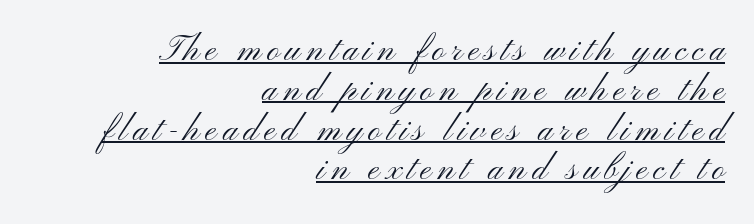
Think of a printed novel: that variable character pitch is what you see here. Does a line run under the words? Yes, clearly. This reads as an unemphasized weight, regular at the heaviest. Reading down the block, your eye finds every line finishing at a fixed right position. A sans-serif font was chosen for this passage.
